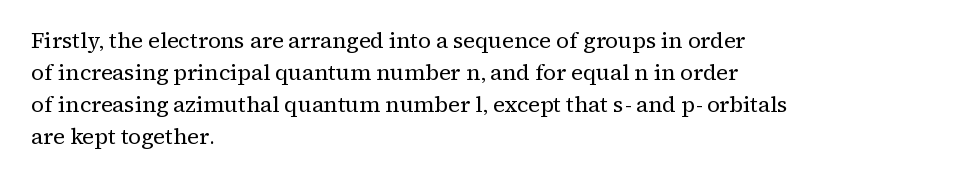
The image shows 22 px text type, upright; set left-aligned, normal line spacing (1.46x), normal letter spacing, not underlined.
